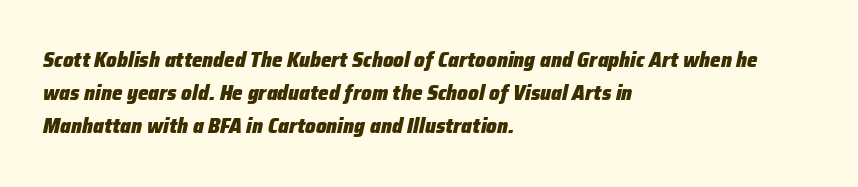
What's the leading like? Ordinary, nothing unusual. Is the block centered? No — it sits flush against the left margin. Inter-character spacing is left at the font's built-in metrics. How heavy is the stroke? Heavy — this is a bold. Lines of text with bare space underneath.
